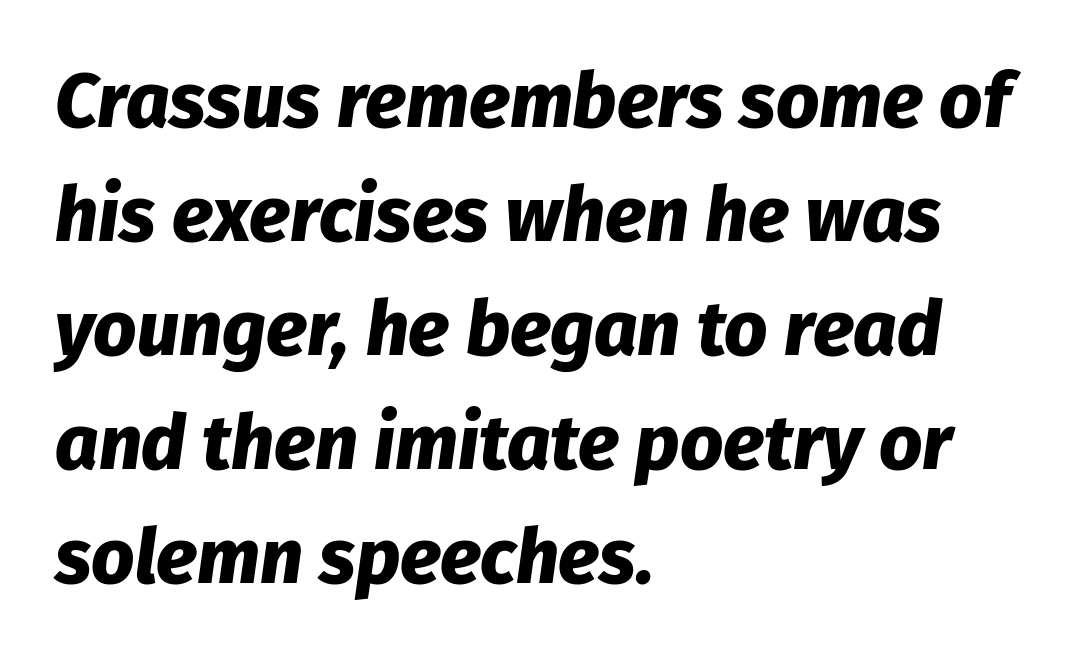
The glyphs are unaccompanied by any horizontal stroke below them. The characters look thick and weighty, a clear bold. If you measured baseline to baseline, you'd find a middling distance. This sample has the flowing, uneven cadence of proportional lettering. The type is set solid horizontally, with unmodified tracking. Would a proofreader flag this as italicized? Yes.
